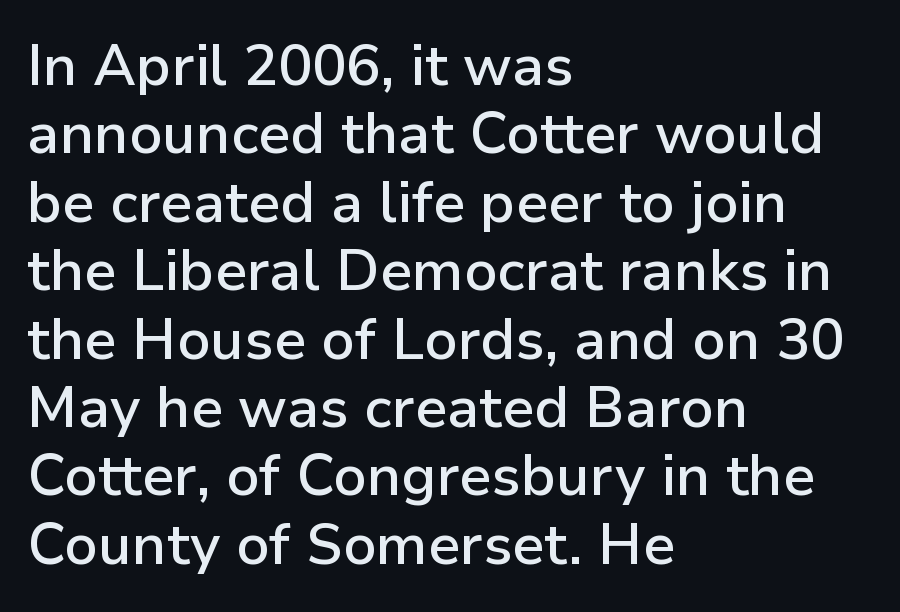
The image shows 57 px semibold sans-serif type, upright; set left-aligned, line spacing 1.2x, normal letter spacing, not underlined; low stroke contrast and a medium x-height.
